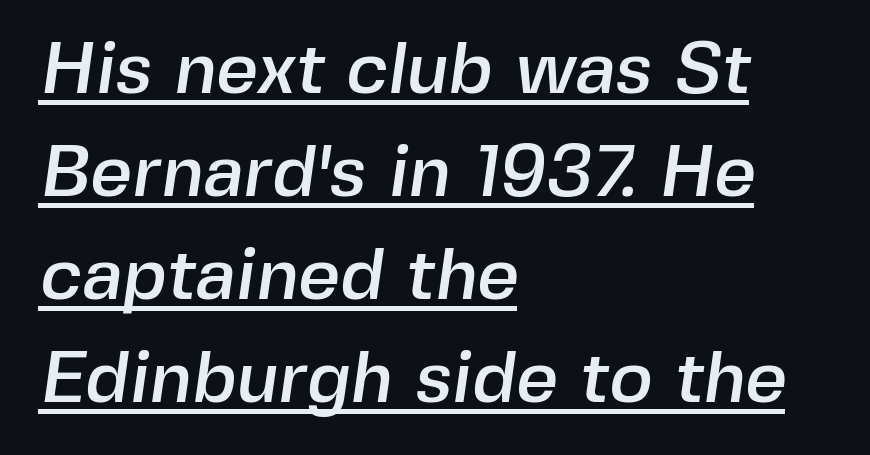
The image shows 73 px sans-serif type; set left-aligned, normal line spacing (1.41x), normal letter spacing, underlined; a medium x-height.
